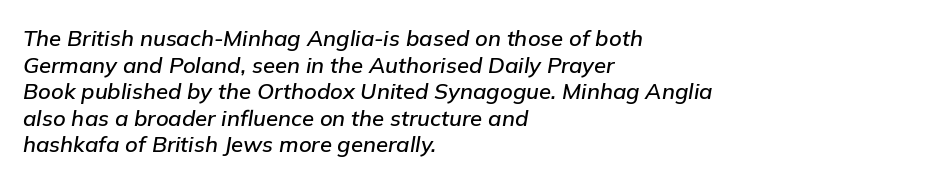
The image shows 22 px text type, italic (leaning right); set left-aligned, line spacing 1.21x, normal letter spacing, not underlined.
